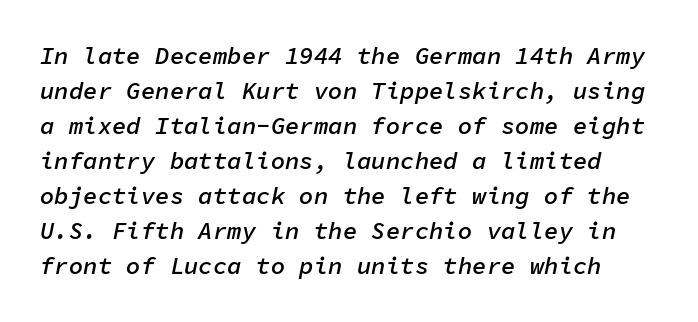
{"italic": "yes", "lean": "right", "slant_degrees": 11, "bold": "semi", "underline": "no", "line_spacing": "normal", "line_spacing_ratio": 1.46, "letter_spacing": "normal", "letter_spacing_em": 0.0, "glyph_px": 24}
